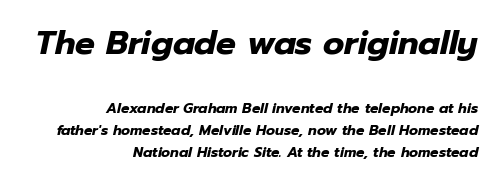
The image shows 33 px heavy type, italic (leaning right); set right-aligned, normal line spacing (1.58x), normal letter spacing, not underlined; the first (top) block is 2.36x larger; low stroke contrast and a medium x-height.
